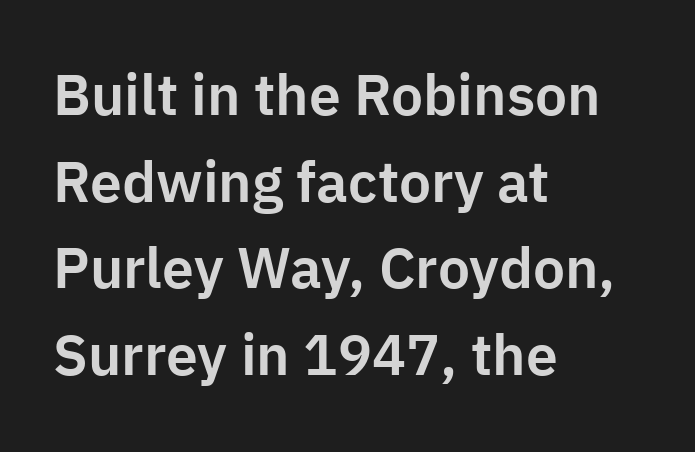
Typeset ragged right — the left edge is the straight one. You could call the tracking neutral — neither tight nor loose. The gap between lines stays unmarked. Reading down the column, the eye jumps a familiar distance to each next line. The typeface chosen for these lines omits serifs.
